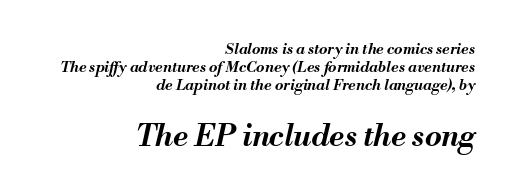
Typeset ragged left — the right edge is the straight one. Strokes here are thick enough to call this a true bold. You can tell it's italic because the verticals aren't actually vertical. Spacing verdict: proportional, widths tailored to each character. A typesetter would call this zero additional tracking. Small over large — that's the arrangement of the two blocks here.
